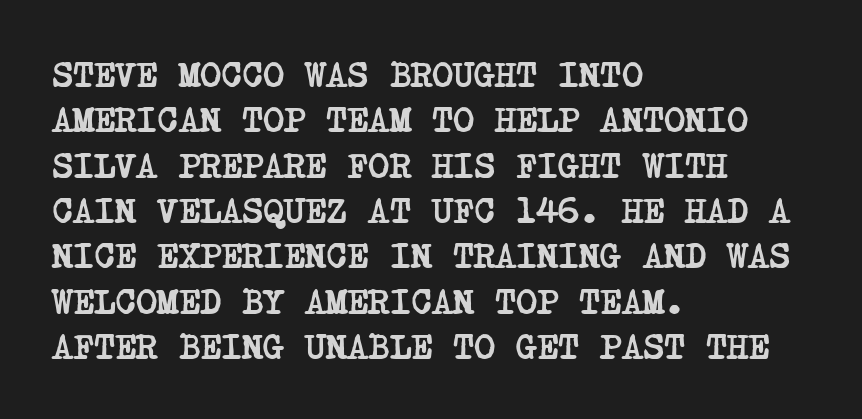
The image shows 36 px semibold, condensed serif type; set left-aligned, normal line spacing (1.26x), normal letter spacing, not underlined; low stroke contrast and a large x-height.
